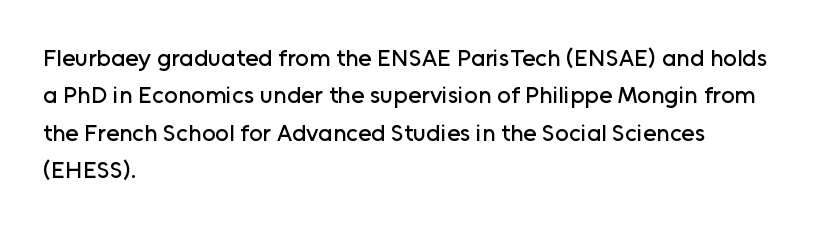
Q: Is the text italic (slanted)? A: No, it is upright.
Q: Is the text underlined? A: No.
Q: How is the paragraph aligned? A: Left-aligned.
Q: Is the spacing between letters normal or unusually wide? A: Normal.
Q: Is the spacing between lines tight, normal or loose? A: Normal.
